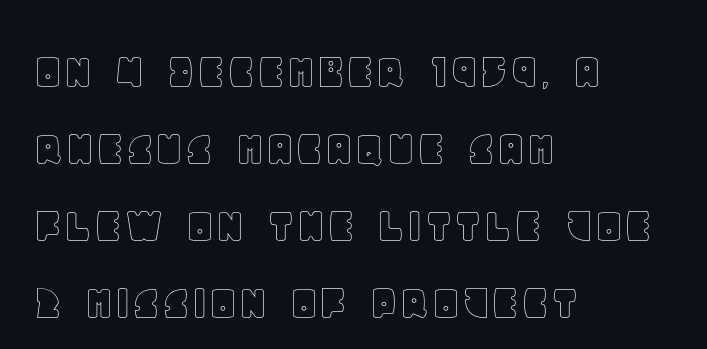
The image shows 52 px text type, upright; set left-aligned, normal line spacing (1.48x), normal letter spacing, not underlined; a large x-height.
